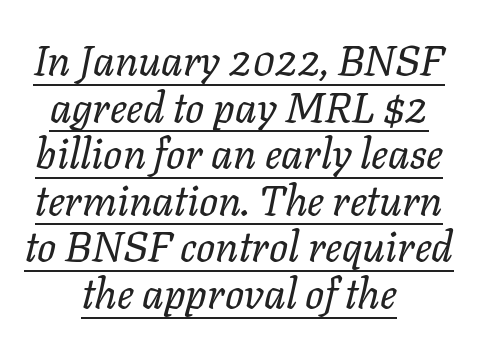
{"italic": "yes", "lean": "right", "slant_degrees": 11, "bold": "no", "weight": "regular", "width": "normal", "stroke_contrast": "low", "x_height": "medium", "monospaced": "no", "underline": "yes", "align": "center", "line_spacing": "tight", "line_spacing_ratio": 1.11, "letter_spacing": "normal", "letter_spacing_em": 0.0, "glyph_px": 42}
